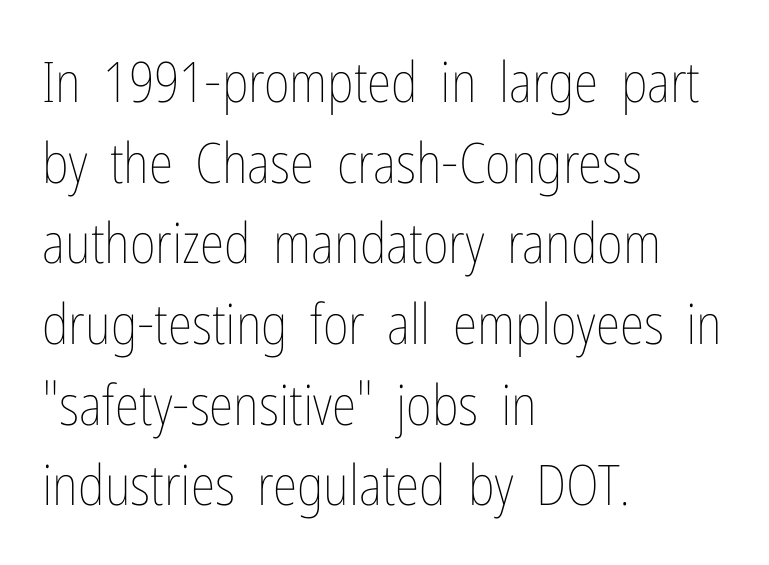
Compared with typical body copy, the letter spacing here is the same. Decoration check: the copy has no underline. Think of a printed novel: that variable character pitch is what you see here. Nope, not italic — everything's standing straight. If you measured baseline to baseline, you'd find a middling distance.
